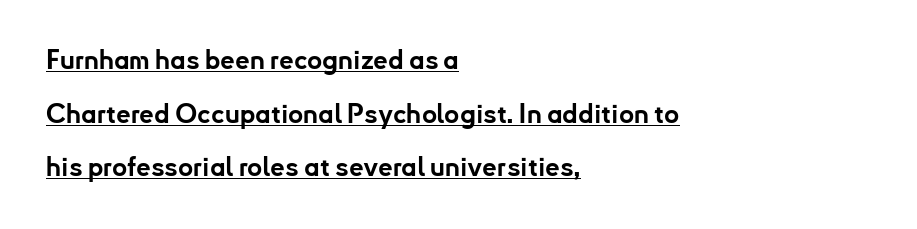
{"italic": "no", "bold": "yes", "underline": "yes", "align": "left", "line_spacing": "loose", "line_spacing_ratio": 2.06, "letter_spacing": "normal", "letter_spacing_em": 0.0, "glyph_px": 26}
